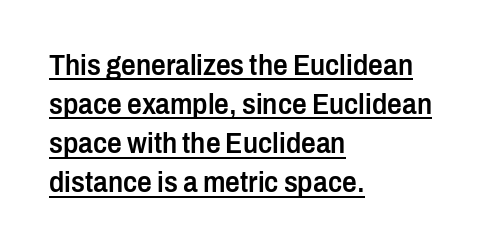
{"serif": "no", "italic": "no", "bold": "semi", "weight": "semibold", "width": "condensed", "stroke_contrast": "low", "x_height": "medium", "monospaced": "no", "underline": "yes", "align": "left", "line_spacing": "normal", "line_spacing_ratio": 1.35, "letter_spacing": "normal", "letter_spacing_em": 0.0, "glyph_px": 29}
